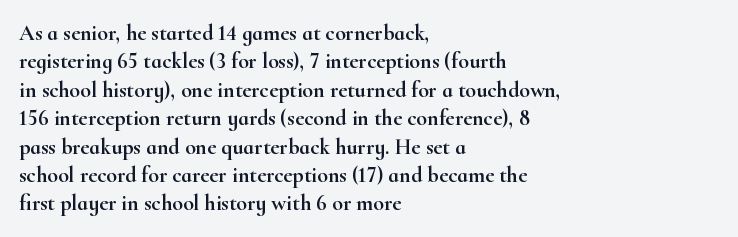
Q: Is the text italic (slanted)? A: No, it is upright.
Q: Is the text underlined? A: No.
Q: How is the paragraph aligned? A: Left-aligned.
Q: Is the spacing between letters normal or unusually wide? A: Normal.
Q: Is the spacing between lines tight, normal or loose? A: Normal.
